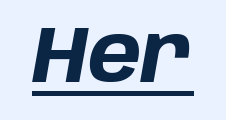
Q: Is the text bold? A: Yes.
Q: Is the text italic (slanted)? A: Yes, it leans right by about 10 degrees.
Q: Is the text underlined? A: Yes.
Q: Is the spacing between letters normal or unusually wide? A: Normal.
Q: Width (condensed, normal, or wide)? A: Normal.
Q: Stroke contrast? A: Low.
Q: x-height? A: Large.
Q: Monospaced? A: No.
